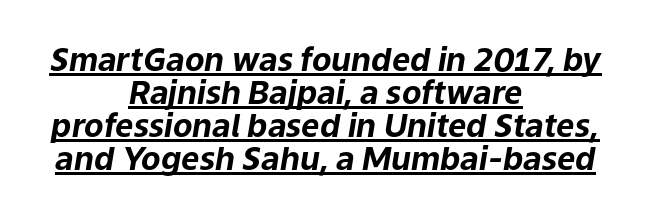
Q: Is the text bold? A: Yes.
Q: Is the text italic (slanted)? A: Yes, it leans right by about 9 degrees.
Q: Is the text underlined? A: Yes.
Q: How is the paragraph aligned? A: Centered.
Q: Is the spacing between letters normal or unusually wide? A: Normal.
Q: Is the spacing between lines tight, normal or loose? A: Tight.
Q: Width (condensed, normal, or wide)? A: Normal.
Q: Stroke contrast? A: Low.
Q: x-height? A: Medium.
Q: Monospaced? A: No.
